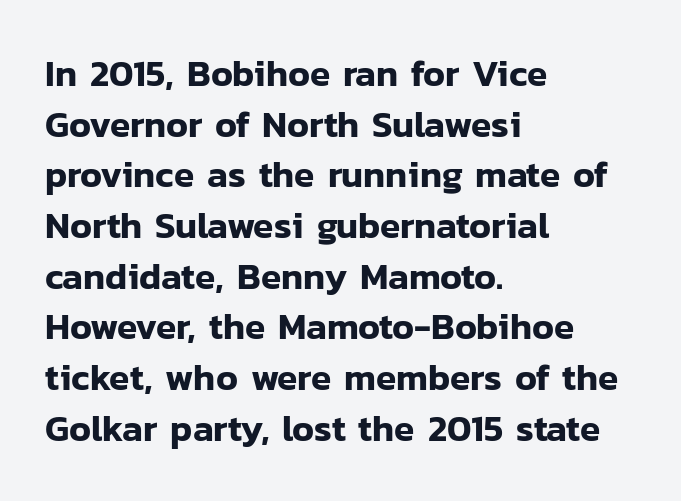
{"serif": "no", "italic": "no", "width": "normal", "stroke_contrast": "low", "x_height": "medium", "monospaced": "no", "underline": "no", "align": "left", "line_spacing": "normal", "line_spacing_ratio": 1.37, "letter_spacing": "normal", "letter_spacing_em": 0.0, "glyph_px": 37}
